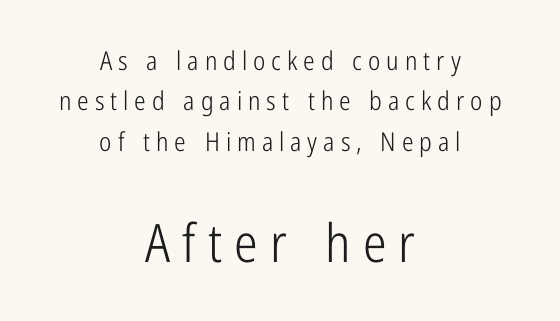
{"serif": "no", "italic": "no", "bold": "no", "weight": "light", "width": "condensed", "stroke_contrast": "low", "x_height": "medium", "monospaced": "no", "underline": "no", "align": "center", "line_spacing": "normal", "line_spacing_ratio": 1.55, "letter_spacing": "wide", "letter_spacing_em": 0.23, "larger_block": "second", "size_ratio": 2.04, "glyph_px": 53}
